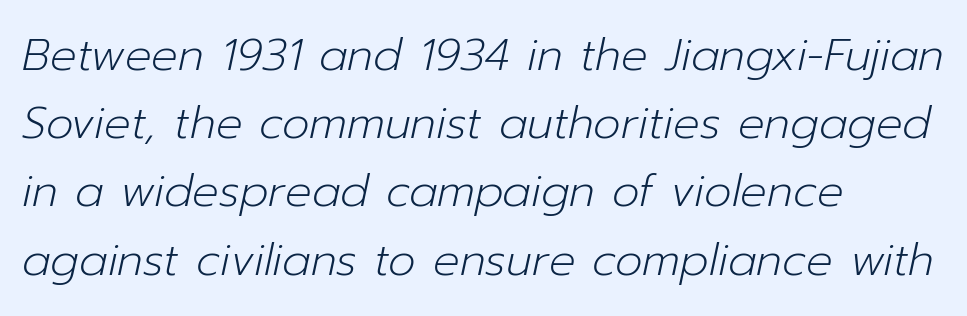
The image shows 44 px light type, italic (leaning right); set left-aligned, normal line spacing (1.55x), normal letter spacing, not underlined; low stroke contrast and a medium x-height.
